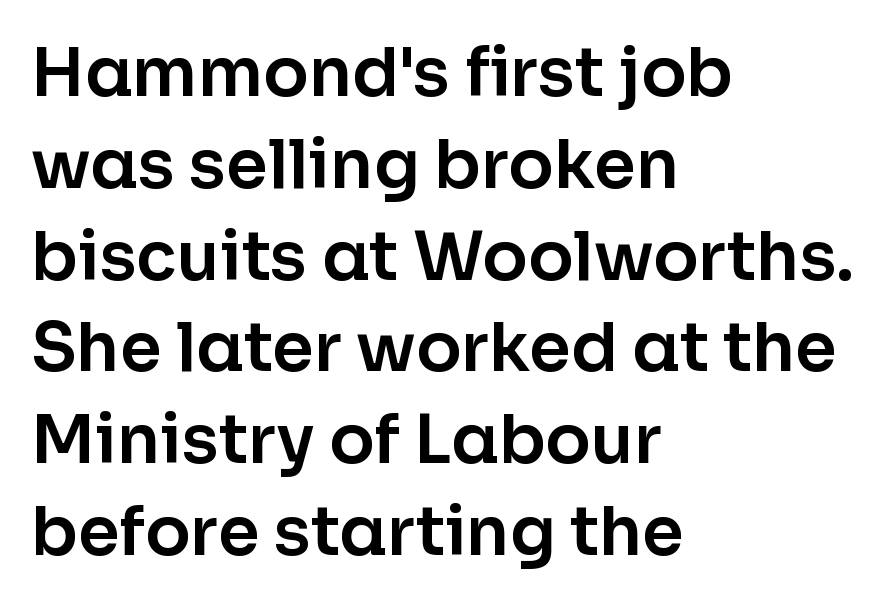
{"serif": "no", "italic": "no", "width": "normal", "stroke_contrast": "low", "x_height": "medium", "monospaced": "no", "underline": "no", "align": "left", "line_spacing": "normal", "line_spacing_ratio": 1.37, "letter_spacing": "normal", "letter_spacing_em": 0.0, "glyph_px": 67}
